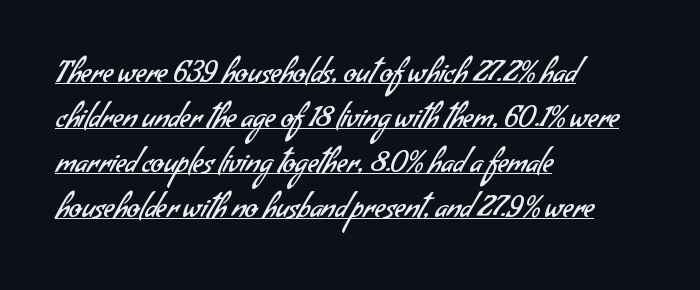
Q: Is the text bold? A: No.
Q: Is the typeface a serif or a sans-serif typeface? A: Sans-serif.
Q: Is the text underlined? A: Yes.
Q: How is the paragraph aligned? A: Left-aligned.
Q: Is the spacing between letters normal or unusually wide? A: Normal.
Q: Is the spacing between lines tight, normal or loose? A: Normal.
Q: Width (condensed, normal, or wide)? A: Normal.
Q: Stroke contrast? A: Low.
Q: x-height? A: Small.
Q: Monospaced? A: No.
